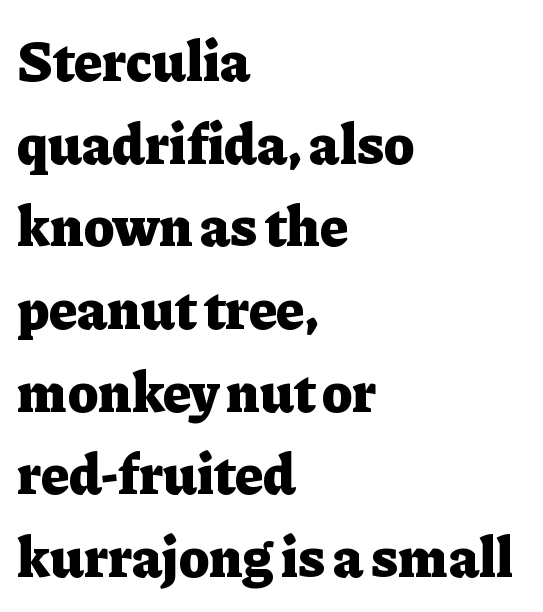
Q: Is the text bold? A: Yes.
Q: Is the text italic (slanted)? A: No, it is upright.
Q: Is the typeface a serif or a sans-serif typeface? A: Serif.
Q: Is the text underlined? A: No.
Q: How is the paragraph aligned? A: Left-aligned.
Q: Is the spacing between letters normal or unusually wide? A: Normal.
Q: Is the spacing between lines tight, normal or loose? A: Normal.
Q: Width (condensed, normal, or wide)? A: Normal.
Q: Stroke contrast? A: Low.
Q: x-height? A: Medium.
Q: Monospaced? A: No.
